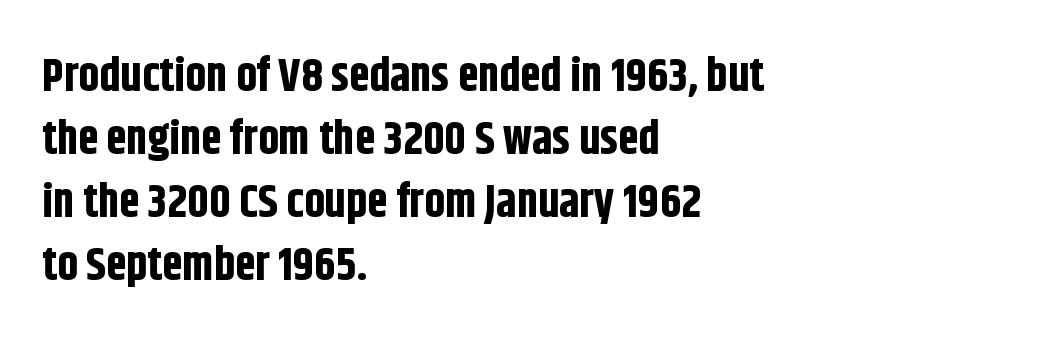
{"serif": "no", "italic": "no", "bold": "yes", "weight": "bold", "width": "condensed", "stroke_contrast": "low", "x_height": "large", "monospaced": "no", "underline": "no", "align": "left", "line_spacing": "normal", "line_spacing_ratio": 1.37, "letter_spacing": "normal", "letter_spacing_em": 0.0, "glyph_px": 46}
